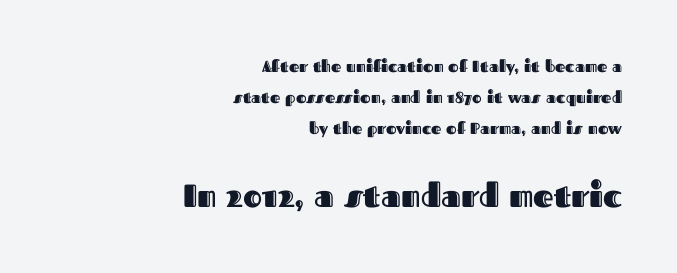
The emphasis by scale lands on block number two, below. You can tell it's not italic because the verticals are truly vertical. The line-height multiplier appears high, well above default. Caption: standard tracking, unaltered. The rag falls on the left side of this text block. Rule under the text: the space is simply empty.
